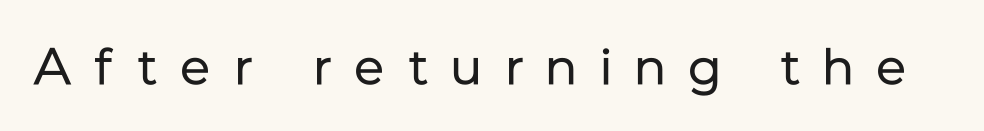
The image shows 51 px regular-weight sans-serif type, upright; set unusually wide letter spacing (+0.46 em), not underlined; low stroke contrast and a medium x-height.
